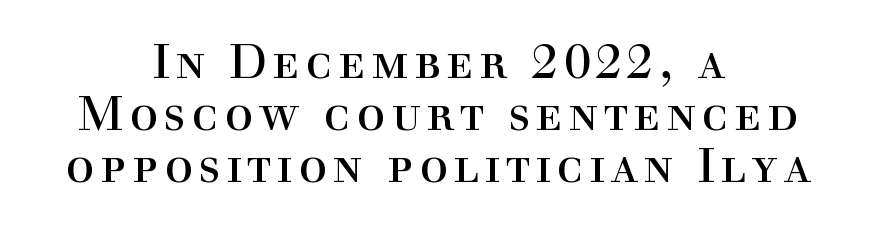
{"serif": "yes", "italic": "no", "bold": "no", "weight": "regular", "width": "normal", "x_height": "medium", "monospaced": "no", "underline": "no", "align": "center", "line_spacing": "tight", "line_spacing_ratio": 1.08, "glyph_px": 48}
